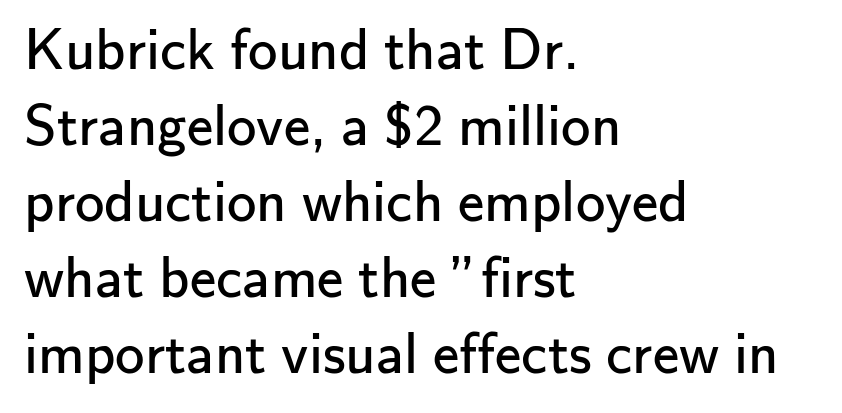
Any mark beneath the type? The region is blank. The rag falls on the right side of this text block. Successive baselines arrive at the customary interval. The lettering holds an erect, upright posture throughout. Looks like regular typesetting: each glyph gets only the width it needs. What stands out about the letter spacing? Nothing — it is the standard amount.
